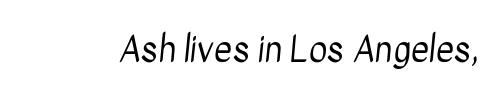
A typesetter would call this proportional, since set widths differ per character. Nobody drew a line under any word here. Note: no serifs on the glyphs. You could call the tracking neutral — neither tight nor loose. Stroke mass is kept to a normal reading level or below.
